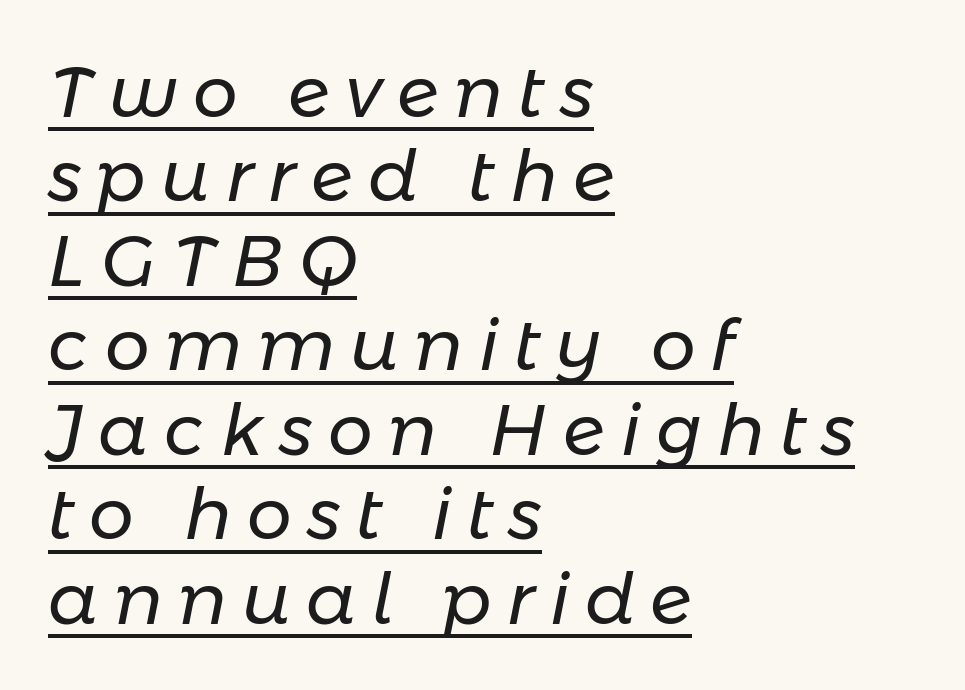
{"italic": "yes", "lean": "right", "slant_degrees": 11, "bold": "no", "weight": "regular", "width": "normal", "stroke_contrast": "low", "x_height": "medium", "monospaced": "no", "underline": "yes", "align": "left", "line_spacing_ratio": 1.19, "letter_spacing": "wide", "letter_spacing_em": 0.22, "glyph_px": 71}
